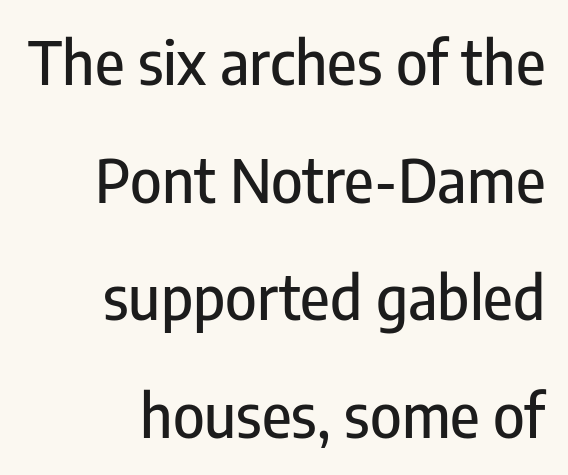
The image shows 60 px condensed sans-serif type, upright; set right-aligned, loose line spacing (1.96x), normal letter spacing, not underlined; low stroke contrast and a medium x-height.
